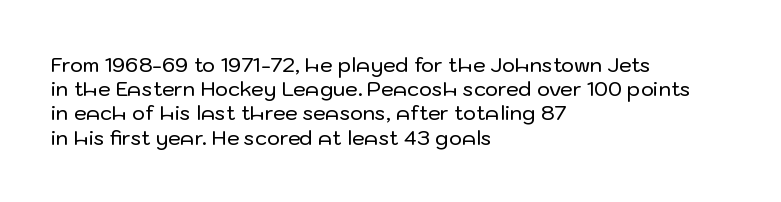
If you drew a line through each stem, it would be perfectly vertical. The line texture is even and compact thanks to regular tracking. Which margin do the lines hug? The left one — the right edge is uneven. Letters rest on an invisible, unmarked baseline.
